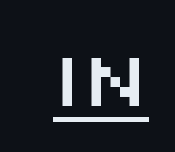
The image shows 76 px wide sans-serif type, upright; set normal letter spacing, underlined; medium stroke contrast and a large x-height.
